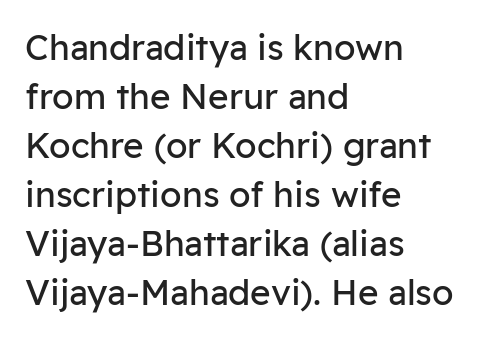
The image shows 35 px regular-weight sans-serif type, upright; set left-aligned, normal line spacing (1.4x), normal letter spacing, not underlined; low stroke contrast and a medium x-height.
